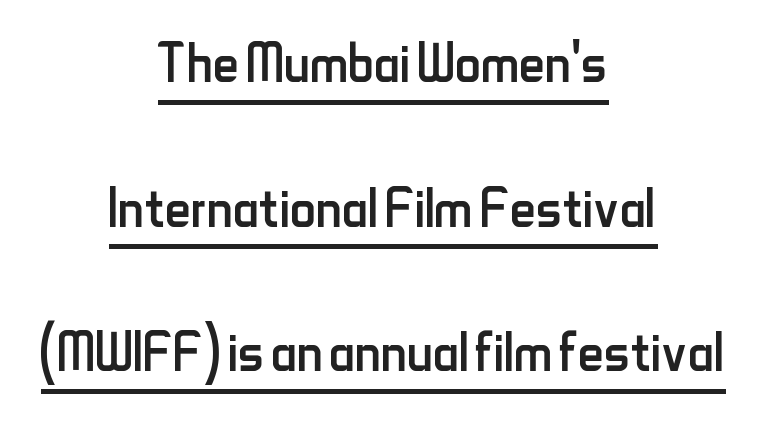
The image shows 72 px regular-weight, condensed sans-serif type, upright; set centered, loose line spacing (2.01x), normal letter spacing, underlined; low stroke contrast and a small x-height.
